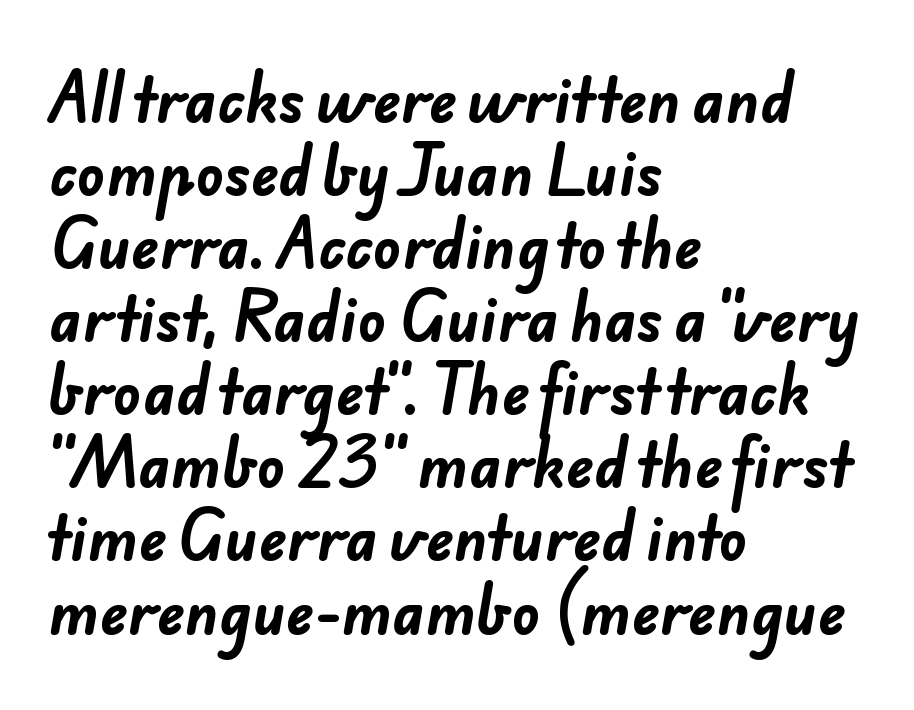
Q: Is the text bold? A: Yes.
Q: Is the typeface a serif or a sans-serif typeface? A: Sans-serif.
Q: Is the text underlined? A: No.
Q: How is the paragraph aligned? A: Left-aligned.
Q: Is the spacing between letters normal or unusually wide? A: Normal.
Q: Is the spacing between lines tight, normal or loose? A: Normal.
Q: Width (condensed, normal, or wide)? A: Normal.
Q: Stroke contrast? A: Low.
Q: x-height? A: Small.
Q: Monospaced? A: No.
